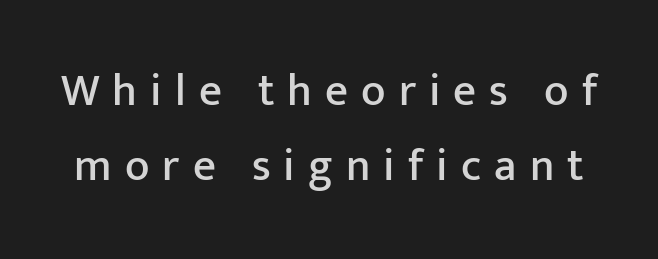
Q: Is the text italic (slanted)? A: No, it is upright.
Q: Is the typeface a serif or a sans-serif typeface? A: Sans-serif.
Q: Is the text underlined? A: No.
Q: Is the spacing between letters normal or unusually wide? A: Unusually wide.
Q: Is the spacing between lines tight, normal or loose? A: Normal.
Q: Width (condensed, normal, or wide)? A: Normal.
Q: Stroke contrast? A: Low.
Q: x-height? A: Medium.
Q: Monospaced? A: No.
